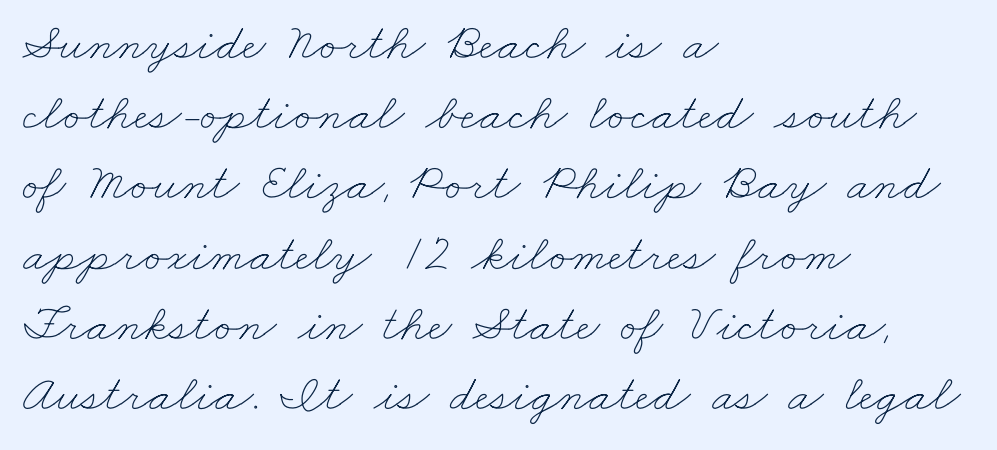
Q: Is the text bold? A: No.
Q: Is the text underlined? A: No.
Q: How is the paragraph aligned? A: Left-aligned.
Q: Is the spacing between letters normal or unusually wide? A: Normal.
Q: Is the spacing between lines tight, normal or loose? A: Normal.
Q: Width (condensed, normal, or wide)? A: Wide.
Q: Stroke contrast? A: Low.
Q: x-height? A: Small.
Q: Monospaced? A: No.
